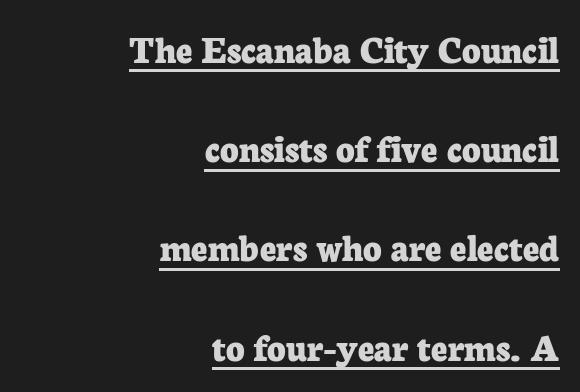
Q: Is the text bold? A: Yes.
Q: Is the text italic (slanted)? A: No, it is upright.
Q: Is the typeface a serif or a sans-serif typeface? A: Serif.
Q: Is the text underlined? A: Yes.
Q: How is the paragraph aligned? A: Right-aligned.
Q: Is the spacing between letters normal or unusually wide? A: Normal.
Q: Is the spacing between lines tight, normal or loose? A: Loose.
Q: Width (condensed, normal, or wide)? A: Normal.
Q: Stroke contrast? A: Low.
Q: x-height? A: Medium.
Q: Monospaced? A: No.
